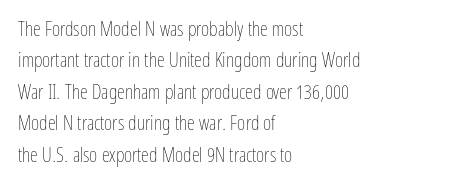
Q: Is the text bold? A: No.
Q: Is the text italic (slanted)? A: No, it is upright.
Q: Is the text underlined? A: No.
Q: How is the paragraph aligned? A: Left-aligned.
Q: Is the spacing between letters normal or unusually wide? A: Normal.
Q: Is the spacing between lines tight, normal or loose? A: Normal.
